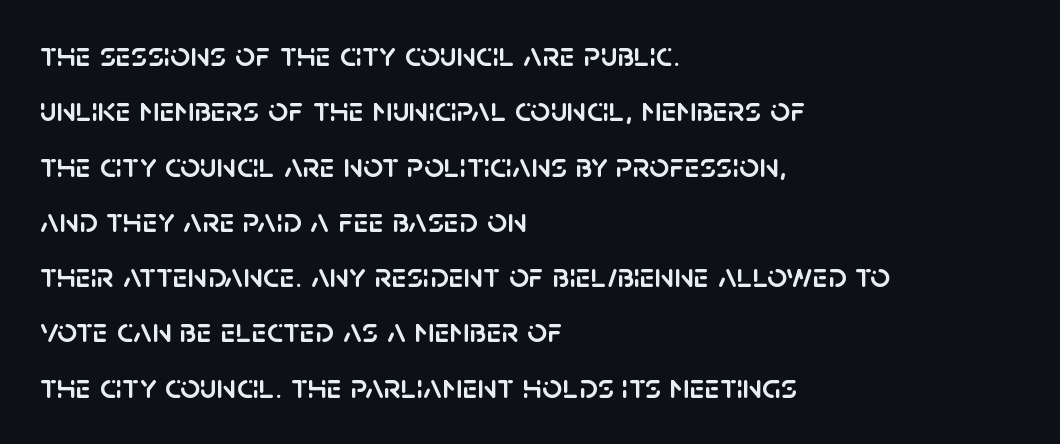
Q: Is the text italic (slanted)? A: No, it is upright.
Q: Is the typeface a serif or a sans-serif typeface? A: Sans-serif.
Q: Is the text underlined? A: No.
Q: How is the paragraph aligned? A: Left-aligned.
Q: Is the spacing between letters normal or unusually wide? A: Normal.
Q: Is the spacing between lines tight, normal or loose? A: Normal.
Q: Width (condensed, normal, or wide)? A: Normal.
Q: Stroke contrast? A: Low.
Q: x-height? A: Large.
Q: Monospaced? A: No.
